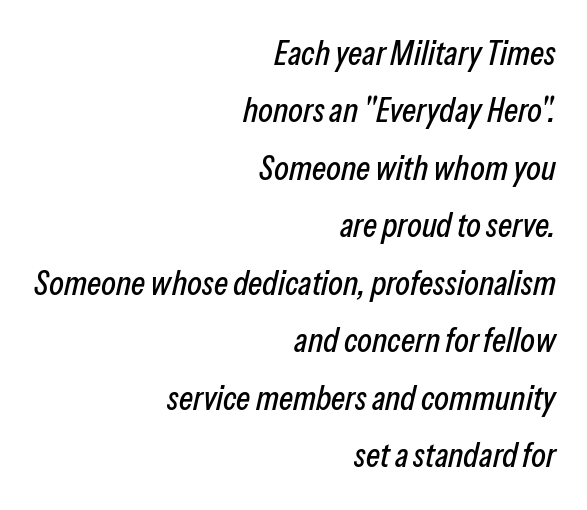
The image shows 34 px condensed type, italic (leaning right); set right-aligned, normal line spacing (1.69x), normal letter spacing, not underlined; low stroke contrast and a medium x-height.
